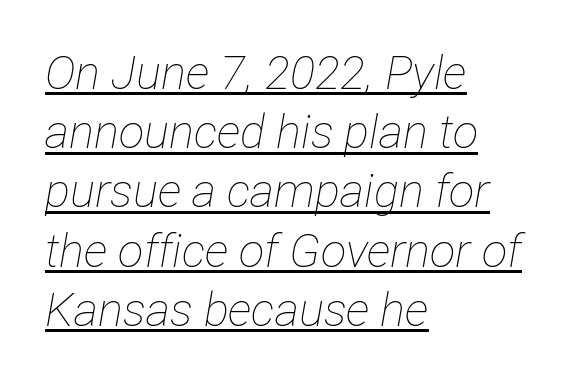
The image shows 47 px thin, condensed type, italic (leaning right); set left-aligned, normal line spacing (1.26x), normal letter spacing, underlined; low stroke contrast and a medium x-height.
